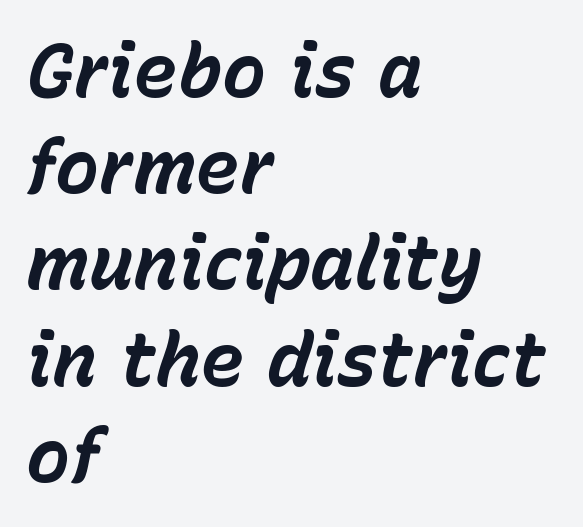
Q: Is the text bold? A: Yes.
Q: Is the text italic (slanted)? A: Yes, it leans right by about 15 degrees.
Q: Is the text underlined? A: No.
Q: How is the paragraph aligned? A: Left-aligned.
Q: Is the spacing between letters normal or unusually wide? A: Normal.
Q: Is the spacing between lines tight, normal or loose? A: Normal.
Q: Width (condensed, normal, or wide)? A: Normal.
Q: Stroke contrast? A: Low.
Q: x-height? A: Medium.
Q: Monospaced? A: No.
